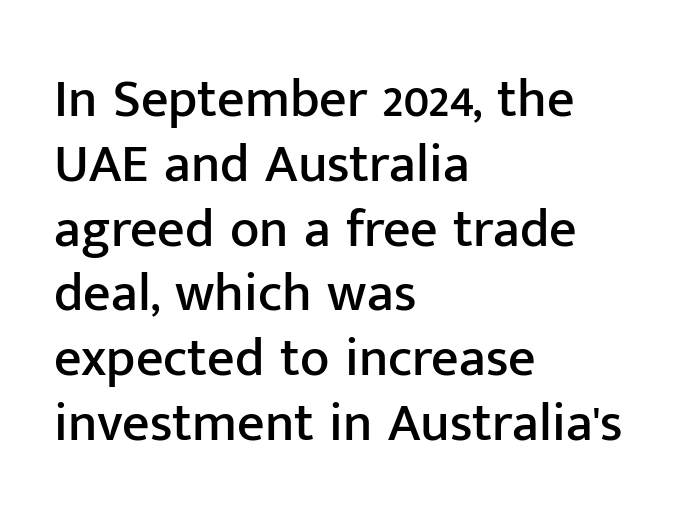
The image shows 54 px sans-serif type, upright; set left-aligned, line spacing 1.2x, normal letter spacing, not underlined; low stroke contrast and a medium x-height.
